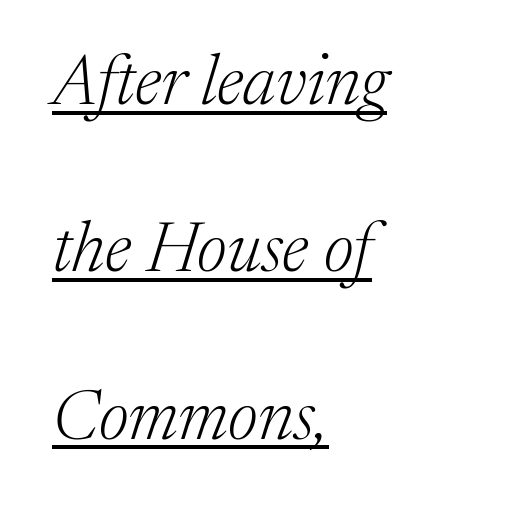
The words here are underlined. Here the designer chose a conventional face with non-uniform glyph widths. The designer dialed line spacing up above the default. Reading down the block, your eye returns to a fixed left position each line. What stands out about the letter spacing? Nothing — it is the standard amount. The rendering applies a slant to the glyphs.
